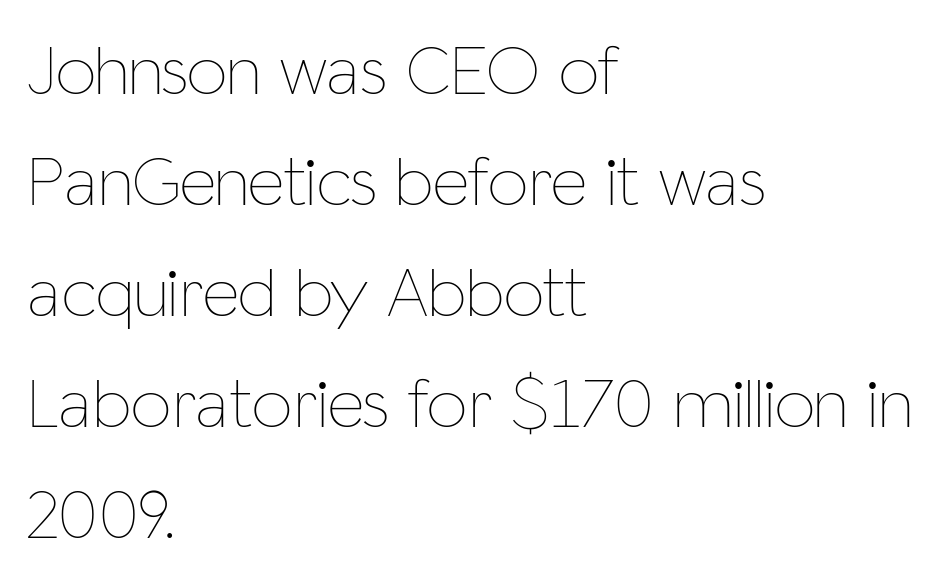
Is there any slant? The stems are plumb. Summary of weight: not heavy and not bold. Think of a printed novel: that variable character pitch is what you see here. Beneath every word, the page is bare.
